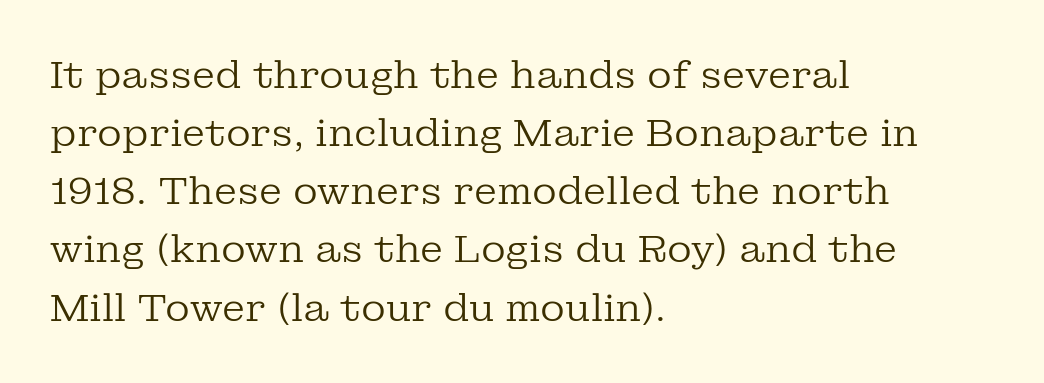
Q: Is the text bold? A: No.
Q: Is the text italic (slanted)? A: No, it is upright.
Q: Is the typeface a serif or a sans-serif typeface? A: Serif.
Q: Is the text underlined? A: No.
Q: How is the paragraph aligned? A: Left-aligned.
Q: Is the spacing between letters normal or unusually wide? A: Normal.
Q: Is the spacing between lines tight, normal or loose? A: Normal.
Q: Width (condensed, normal, or wide)? A: Normal.
Q: Stroke contrast? A: Low.
Q: x-height? A: Medium.
Q: Monospaced? A: No.
